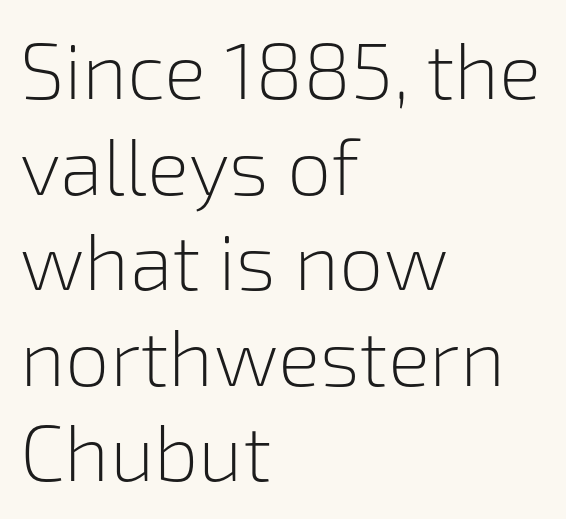
{"serif": "no", "italic": "no", "bold": "no", "weight": "light", "width": "normal", "stroke_contrast": "low", "x_height": "medium", "monospaced": "no", "underline": "no", "align": "left", "line_spacing_ratio": 1.21, "letter_spacing": "normal", "letter_spacing_em": 0.0, "glyph_px": 79}
